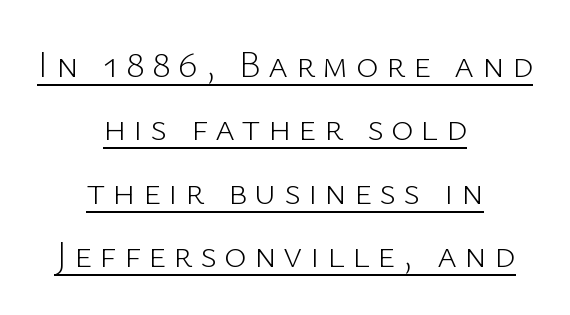
The image shows 38 px light sans-serif type, upright; set centered, normal line spacing (1.67x), underlined; low stroke contrast and a medium x-height.
